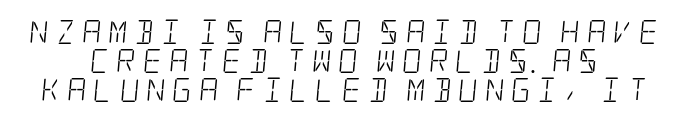
The lines are quadded center. Is the stroke heavy? The answer is a plain regular-or-lighter. The tracking jumps out immediately: characters are airy and widely separated. Decoration check: the copy has no underline.
